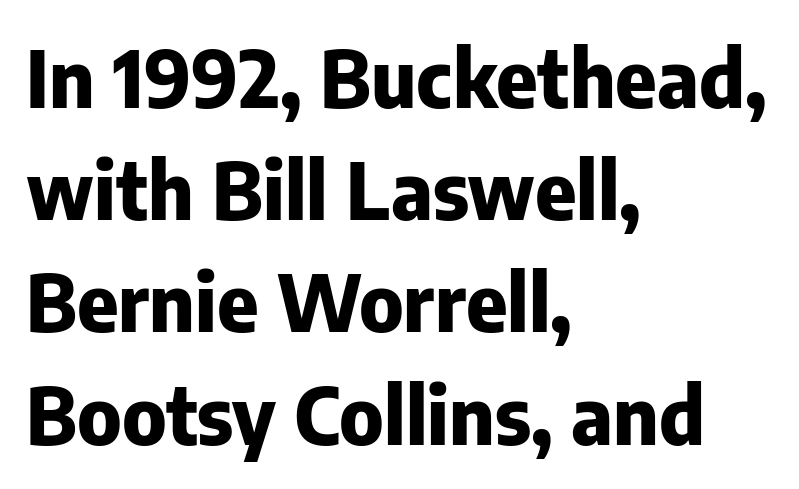
The image shows 79 px heavy sans-serif type, upright; set left-aligned, normal line spacing (1.42x), normal letter spacing, not underlined; low stroke contrast and a medium x-height.
